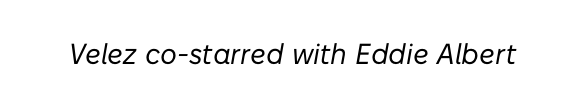
Q: Is the text bold? A: No.
Q: Is the text italic (slanted)? A: Yes, it leans right by about 10 degrees.
Q: Is the text underlined? A: No.
Q: Is the spacing between letters normal or unusually wide? A: Normal.
Q: Width (condensed, normal, or wide)? A: Normal.
Q: Stroke contrast? A: Low.
Q: x-height? A: Medium.
Q: Monospaced? A: No.
